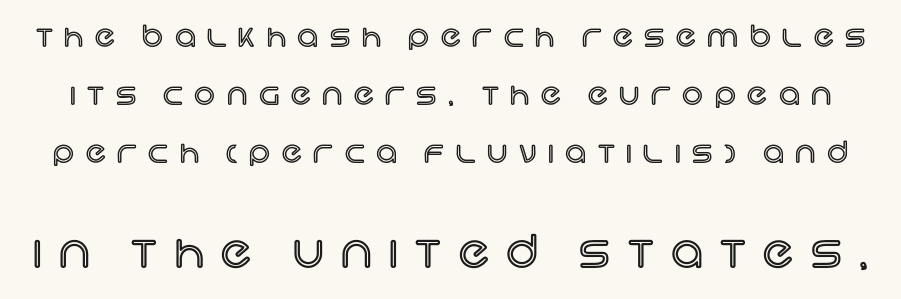
The image shows 44 px text type, upright; set loose line spacing (2.0x), unusually wide letter spacing (+0.4 em), not underlined; the second (bottom) block is 1.52x larger; a large x-height.
